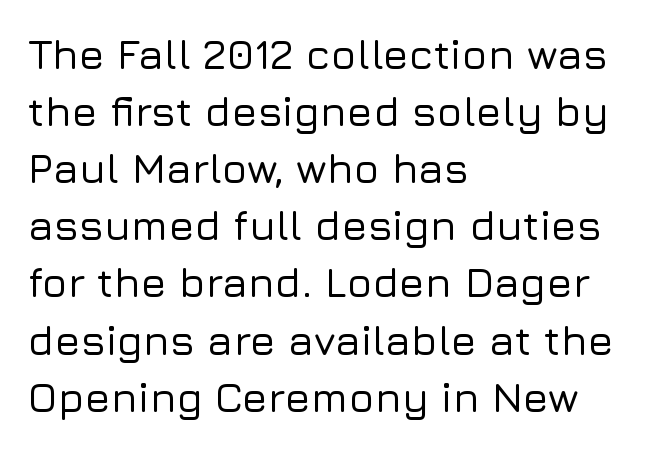
{"serif": "no", "italic": "no", "width": "normal", "stroke_contrast": "low", "x_height": "medium", "monospaced": "no", "underline": "no", "align": "left", "line_spacing": "normal", "line_spacing_ratio": 1.36, "letter_spacing": "normal", "letter_spacing_em": 0.0, "glyph_px": 42}
